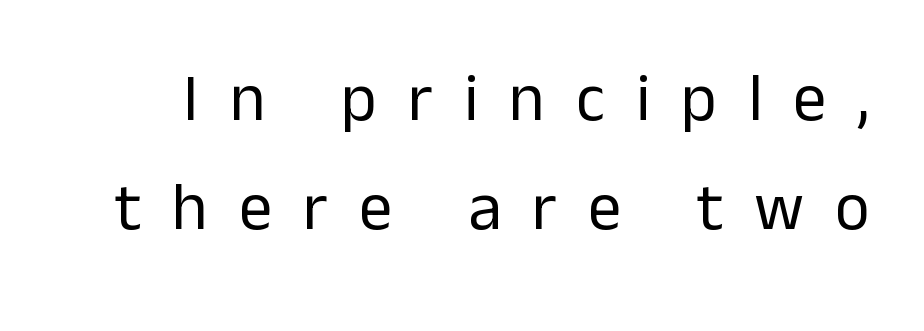
{"serif": "no", "italic": "no", "bold": "no", "weight": "regular", "width": "normal", "stroke_contrast": "low", "x_height": "medium", "monospaced": "no", "underline": "no", "line_spacing": "normal", "line_spacing_ratio": 1.63, "letter_spacing": "wide", "letter_spacing_em": 0.46, "glyph_px": 67}
